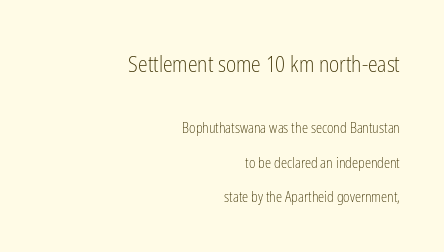
The image shows 22 px text type, upright; set right-aligned, loose line spacing (2.45x), normal letter spacing, not underlined; the first (top) block is 1.57x larger.
